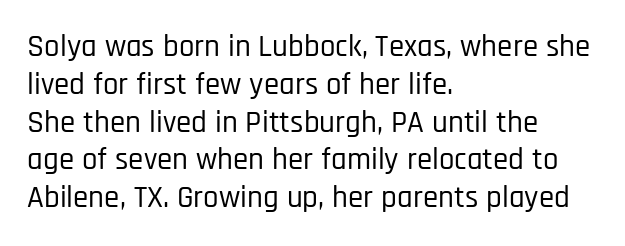
The image shows 31 px condensed sans-serif type, upright; set left-aligned, line spacing 1.22x, normal letter spacing, not underlined; low stroke contrast and a large x-height.
